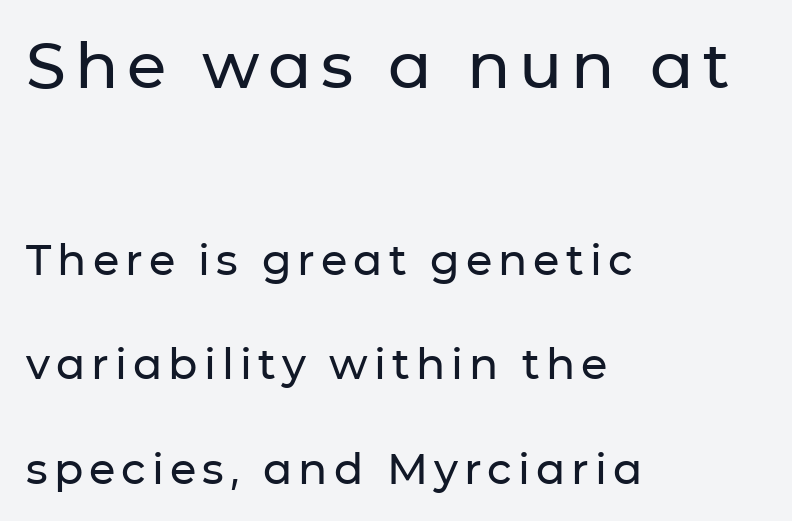
Q: Is the text italic (slanted)? A: No, it is upright.
Q: Is the typeface a serif or a sans-serif typeface? A: Sans-serif.
Q: Is the text underlined? A: No.
Q: How is the paragraph aligned? A: Left-aligned.
Q: Is the spacing between lines tight, normal or loose? A: Loose.
Q: Which block of text is set in a larger size, the first (top) or the second (bottom)? A: The first (top) one.
Q: Width (condensed, normal, or wide)? A: Normal.
Q: Stroke contrast? A: Low.
Q: x-height? A: Medium.
Q: Monospaced? A: No.
